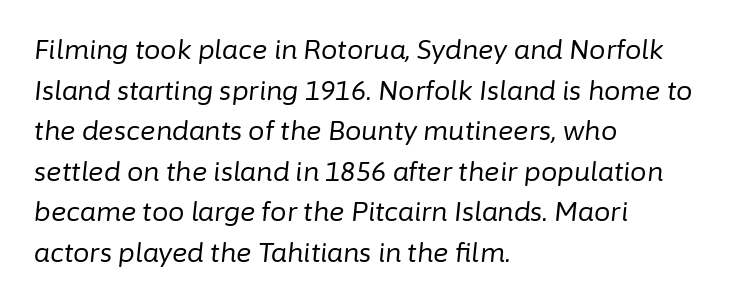
The image shows 26 px text type, italic (leaning right); set left-aligned, normal line spacing (1.56x), normal letter spacing, not underlined.
